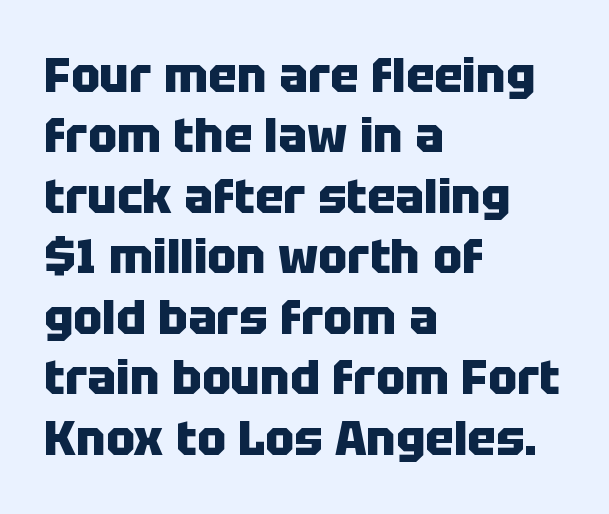
The image shows 48 px heavy sans-serif type, upright; set left-aligned, normal line spacing (1.26x), normal letter spacing, not underlined; low stroke contrast and a large x-height.
